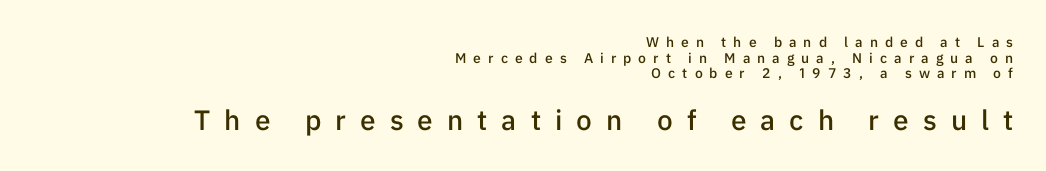
The image shows 28 px semibold sans-serif type, upright; set right-aligned, tight line spacing (1.12x), unusually wide letter spacing (+0.5 em), not underlined; the second (bottom) block is 2.0x larger; low stroke contrast and a medium x-height.
